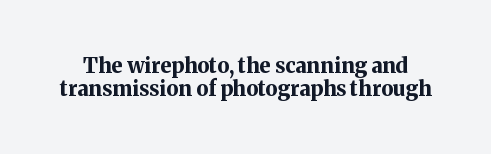
Summary of weight: heavy, a full bold. Notice how descenders almost collide with the ascenders below — that's tight leading. In terms of letterspacing, this is plain default setting. Each row of text sits above clean, open space. Italic: no, the glyphs are upright roman.
